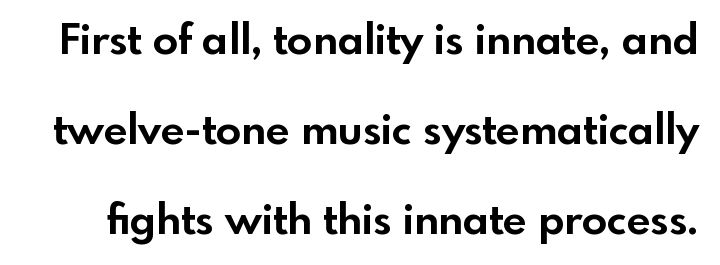
Students, observe: this is what heavily led, spacious text looks like. Summary of weight: heavy, a full bold. The typeface chosen for these lines omits serifs. The rendering uses natural spacing where letterforms have individual widths. Nobody touched the tracking dial on this one. Italic: no, the glyphs are upright roman.
